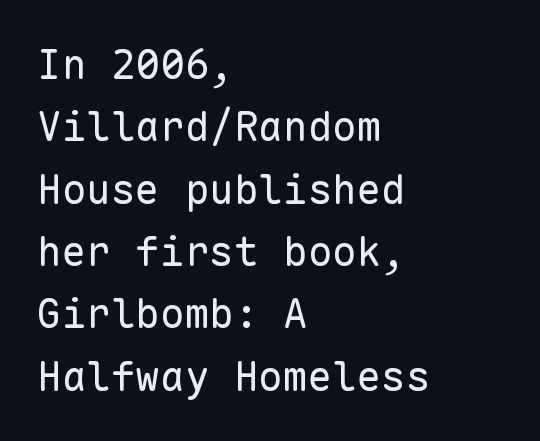
{"serif": "no", "italic": "no", "bold": "no", "weight": "regular", "width": "normal", "stroke_contrast": "low", "x_height": "medium", "monospaced": "yes", "underline": "no", "align": "left", "line_spacing": "normal", "line_spacing_ratio": 1.52, "letter_spacing": "normal", "letter_spacing_em": 0.0, "glyph_px": 41}
